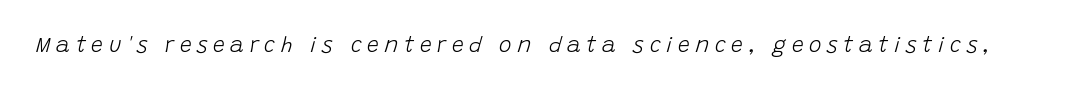
{"italic": "yes", "lean": "right", "slant_degrees": 15, "bold": "no", "underline": "no", "letter_spacing": "wide", "letter_spacing_em": 0.27, "glyph_px": 21}
